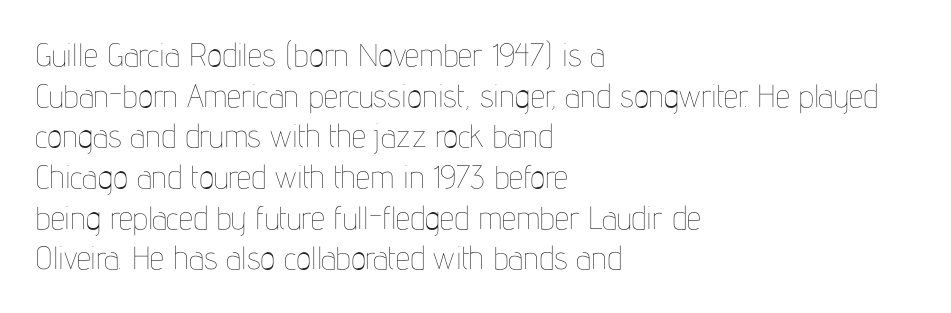
Q: Is the text bold? A: No.
Q: Is the text italic (slanted)? A: No, it is upright.
Q: Is the text underlined? A: No.
Q: How is the paragraph aligned? A: Left-aligned.
Q: Is the spacing between letters normal or unusually wide? A: Normal.
Q: Is the spacing between lines tight, normal or loose? A: Normal.
Q: Width (condensed, normal, or wide)? A: Condensed.
Q: Stroke contrast? A: Low.
Q: x-height? A: Medium.
Q: Monospaced? A: No.
